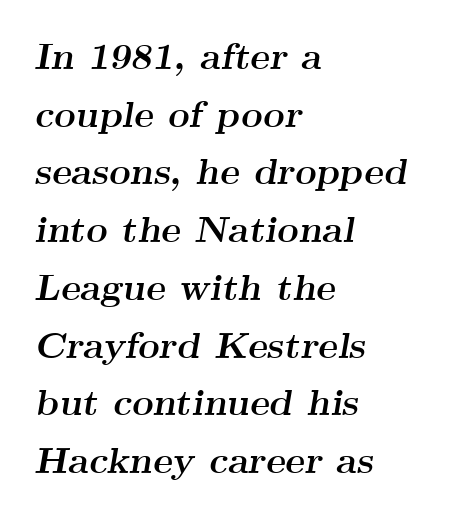
{"serif": "yes", "italic": "yes", "lean": "right", "slant_degrees": 9, "bold": "yes", "weight": "semibold", "width": "wide", "stroke_contrast": "medium", "x_height": "small", "monospaced": "no", "underline": "no", "align": "left", "line_spacing": "normal", "line_spacing_ratio": 1.56, "letter_spacing": "normal", "letter_spacing_em": 0.0, "glyph_px": 37}
